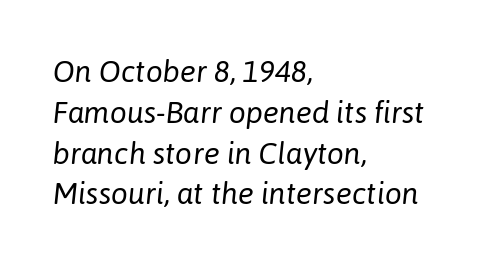
Quick note: interline space is typical. Check under the words: just untouched page. Observe the lean: these are italic letterforms. The passage shown has conventional tracking throughout.
